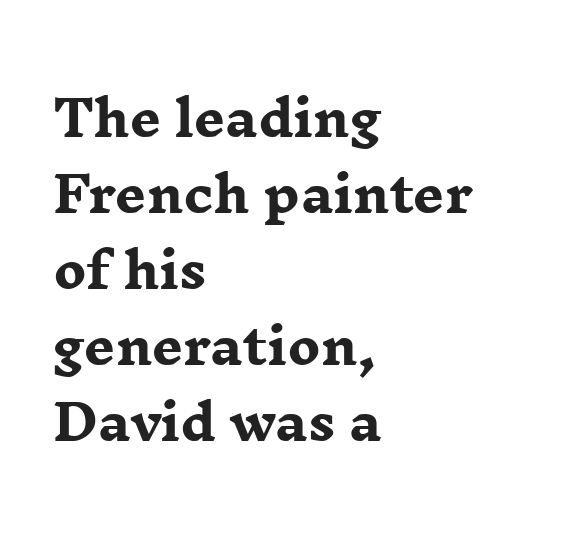
The image shows 49 px heavy, wide serif type, upright; set left-aligned, normal line spacing (1.55x), normal letter spacing, not underlined; low stroke contrast and a medium x-height.
